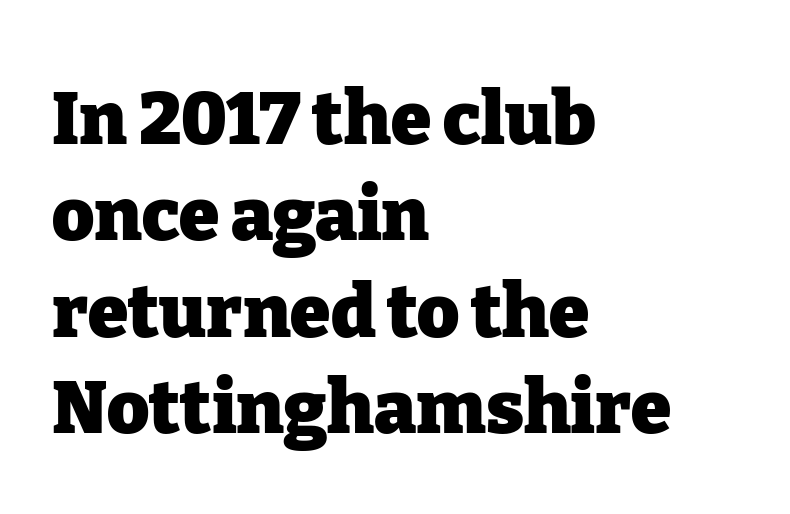
These lines carry a lot of weight — the face is fully bold. This rendering leaves character spacing at its baseline value. The face used here is proportionally spaced, like ordinary book or web type. Decoration check: the copy has no underline.
